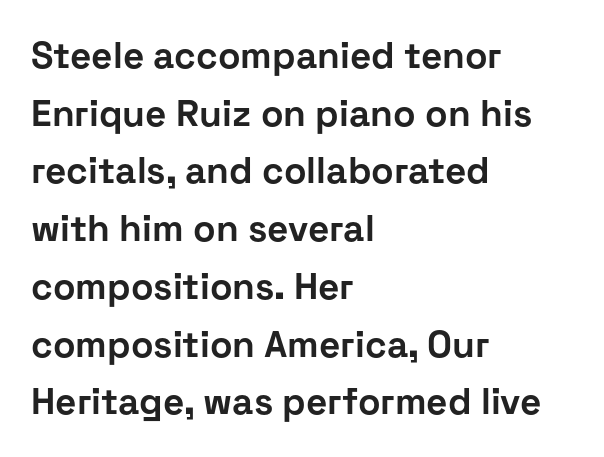
Q: Is the text bold? A: Yes.
Q: Is the text italic (slanted)? A: No, it is upright.
Q: Is the typeface a serif or a sans-serif typeface? A: Sans-serif.
Q: Is the text underlined? A: No.
Q: How is the paragraph aligned? A: Left-aligned.
Q: Is the spacing between letters normal or unusually wide? A: Normal.
Q: Is the spacing between lines tight, normal or loose? A: Normal.
Q: Width (condensed, normal, or wide)? A: Normal.
Q: Stroke contrast? A: Low.
Q: x-height? A: Medium.
Q: Monospaced? A: No.
